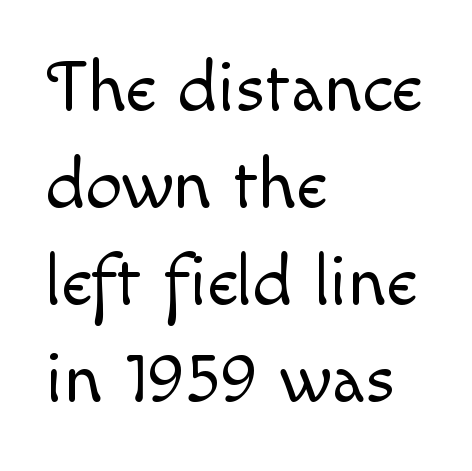
{"italic": "no", "bold": "no", "weight": "light", "width": "normal", "x_height": "small", "monospaced": "no", "underline": "no", "align": "left", "line_spacing": "normal", "line_spacing_ratio": 1.33, "letter_spacing": "normal", "letter_spacing_em": 0.0, "glyph_px": 73}
